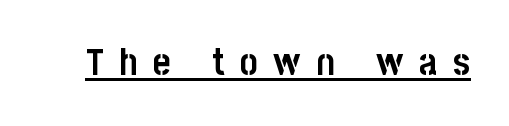
Stroke thickness is high; the sample reads as a true bold. What stands out about the letter spacing? Its width — letters are far apart. This is roman type, the default non-slanted kind. Varying glyph widths throughout — classic text-font behaviour. The string is rendered with underlining switched on. Does the type have serifs? No, each stem ends abruptly.
